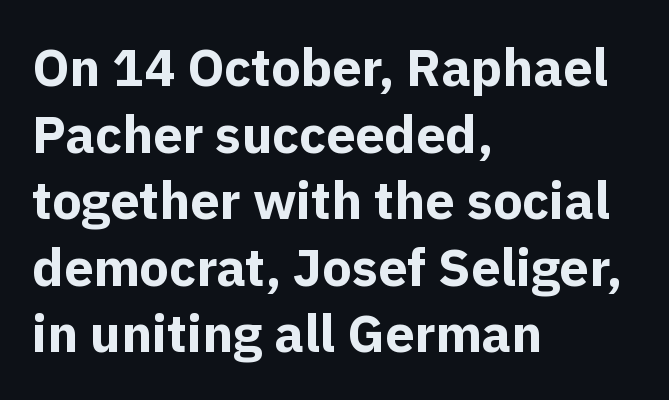
You'd pick this weight for a headline — it's a proper bold. A student would call this left alignment; a typographer would say flush left, rag right. The baseline area is clear. The font family rendered here belongs to the sans-serif group.
